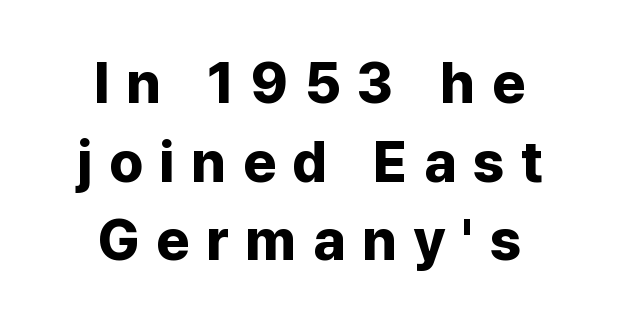
The image shows 57 px bold sans-serif type, upright; set centered, normal line spacing (1.38x), unusually wide letter spacing (+0.29 em), not underlined; low stroke contrast and a medium x-height.
